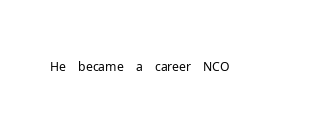
Q: Is the text bold? A: No.
Q: Is the text italic (slanted)? A: No, it is upright.
Q: Is the text underlined? A: No.
Q: Is the spacing between letters normal or unusually wide? A: Normal.
